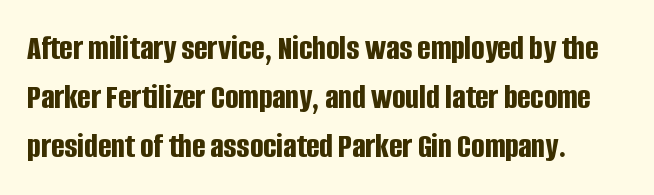
Q: Is the text bold? A: Yes.
Q: Is the text italic (slanted)? A: No, it is upright.
Q: Is the typeface a serif or a sans-serif typeface? A: Sans-serif.
Q: Is the text underlined? A: No.
Q: How is the paragraph aligned? A: Left-aligned.
Q: Is the spacing between letters normal or unusually wide? A: Normal.
Q: Is the spacing between lines tight, normal or loose? A: Normal.
Q: Width (condensed, normal, or wide)? A: Condensed.
Q: Stroke contrast? A: Low.
Q: x-height? A: Large.
Q: Monospaced? A: No.
